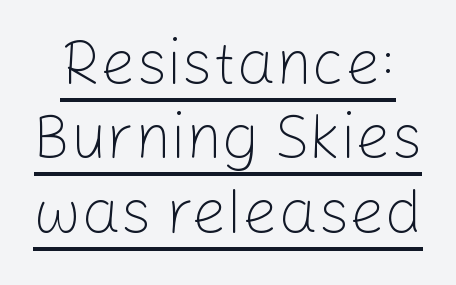
Q: Is the text bold? A: No.
Q: Is the text italic (slanted)? A: No, it is upright.
Q: Is the typeface a serif or a sans-serif typeface? A: Sans-serif.
Q: Is the text underlined? A: Yes.
Q: Is the spacing between letters normal or unusually wide? A: Normal.
Q: Width (condensed, normal, or wide)? A: Normal.
Q: Stroke contrast? A: Low.
Q: x-height? A: Medium.
Q: Monospaced? A: No.
